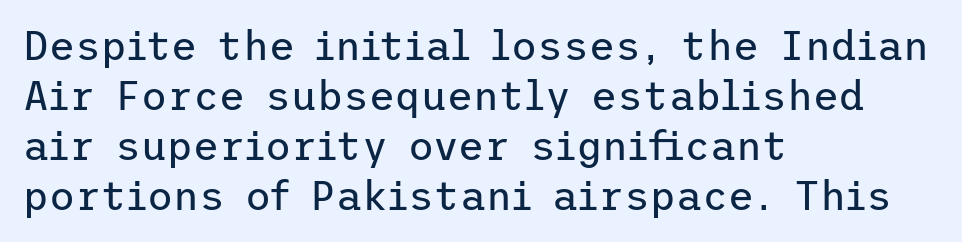
The image shows 40 px regular-weight sans-serif type, upright; set left-aligned, normal line spacing (1.25x), normal letter spacing, not underlined; low stroke contrast and a medium x-height.
